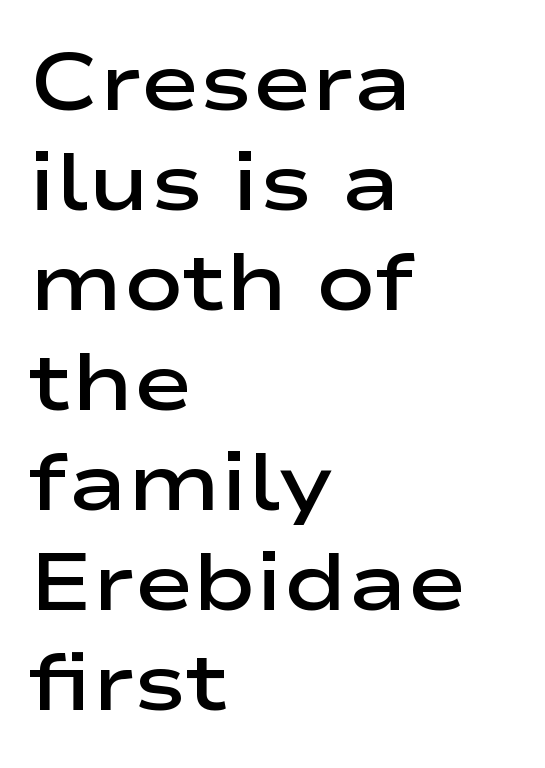
Q: Is the text bold? A: Semi-bold.
Q: Is the text italic (slanted)? A: No, it is upright.
Q: Is the typeface a serif or a sans-serif typeface? A: Sans-serif.
Q: Is the text underlined? A: No.
Q: How is the paragraph aligned? A: Left-aligned.
Q: Is the spacing between letters normal or unusually wide? A: Normal.
Q: Is the spacing between lines tight, normal or loose? A: Normal.
Q: Width (condensed, normal, or wide)? A: Wide.
Q: Stroke contrast? A: Low.
Q: x-height? A: Medium.
Q: Monospaced? A: No.
